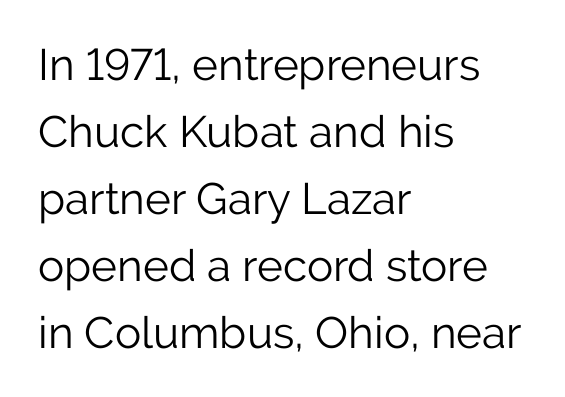
{"serif": "no", "italic": "no", "bold": "no", "weight": "light", "width": "normal", "stroke_contrast": "low", "x_height": "medium", "monospaced": "no", "underline": "no", "align": "left", "line_spacing": "normal", "line_spacing_ratio": 1.52, "letter_spacing": "normal", "letter_spacing_em": 0.0, "glyph_px": 44}
